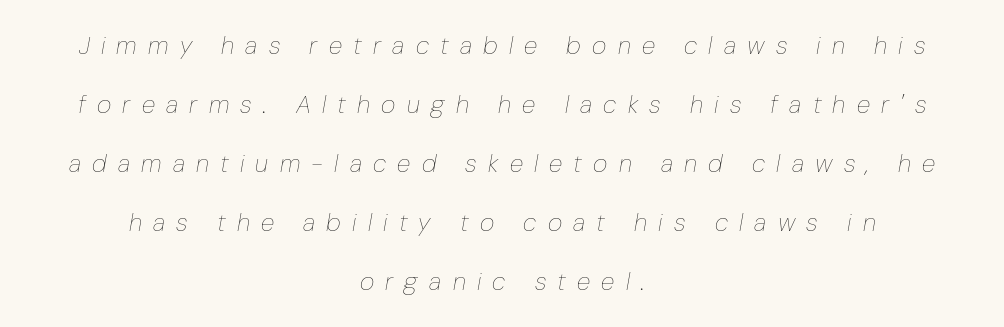
Q: Is the text bold? A: No.
Q: Is the text italic (slanted)? A: Yes, it leans right by about 10 degrees.
Q: Is the text underlined? A: No.
Q: How is the paragraph aligned? A: Centered.
Q: Is the spacing between letters normal or unusually wide? A: Unusually wide.
Q: Is the spacing between lines tight, normal or loose? A: Loose.
